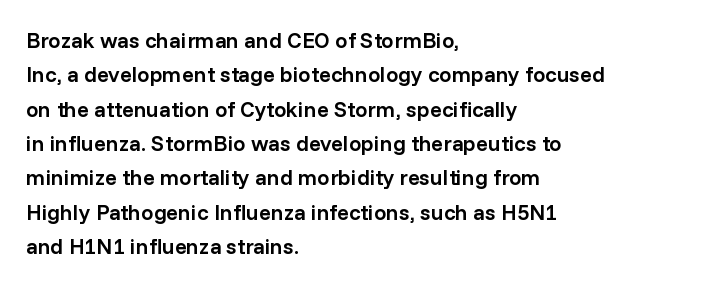
The lines in this sample share a left origin and differ only in where they stop. Firm but not heavy-handed strokes: this text is semibold. A typesetter would call this leading conventional body-copy spacing. Decoration check: the copy has no underline. There is no visible air inserted between adjacent glyphs. Ordinary non-slanted type is in use.
